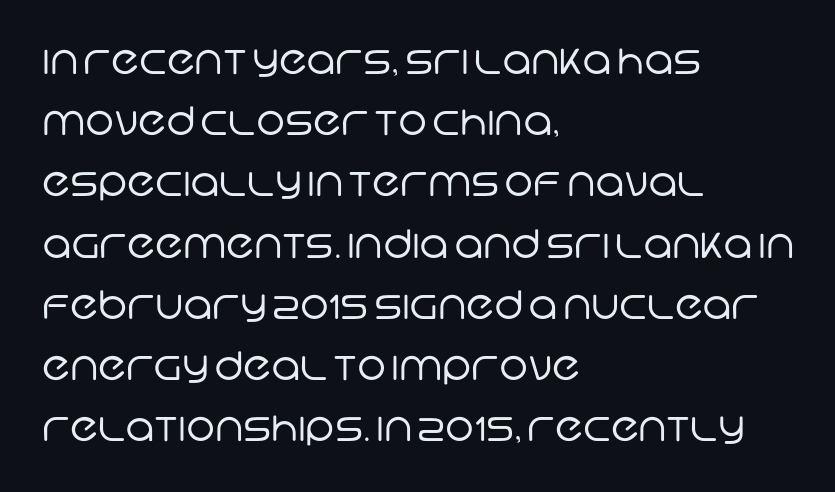
The image shows 39 px regular-weight sans-serif type; set left-aligned, normal line spacing (1.57x), normal letter spacing, not underlined; low stroke contrast and a large x-height.
